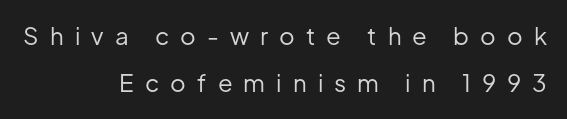
Weight: regular or lighter. In terms of posture, this sample is upright. Each word looks stretched out because of the extra space between its letters. The string is rendered with underlining switched off. One-word summary of the alignment: right. Interline gaps are noticeably wide in this sample.
